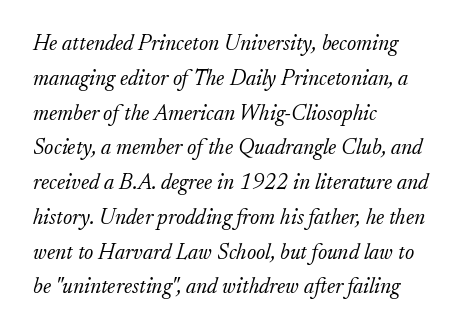
Q: Is the text bold? A: No.
Q: Is the text italic (slanted)? A: Yes, it leans right by about 17 degrees.
Q: Is the text underlined? A: No.
Q: How is the paragraph aligned? A: Left-aligned.
Q: Is the spacing between letters normal or unusually wide? A: Normal.
Q: Is the spacing between lines tight, normal or loose? A: Normal.
